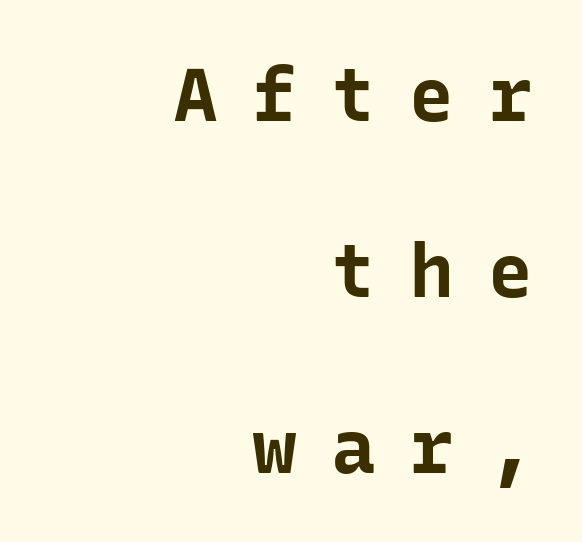
The image shows 75 px bold sans-serif type, upright, monospaced; set right-aligned, loose line spacing (2.35x), unusually wide letter spacing (+0.45 em), not underlined; low stroke contrast and a medium x-height.
